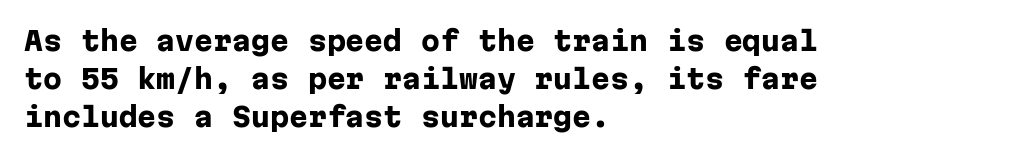
Q: Is the text bold? A: Yes.
Q: Is the text italic (slanted)? A: No, it is upright.
Q: Is the text underlined? A: No.
Q: How is the paragraph aligned? A: Left-aligned.
Q: Is the spacing between letters normal or unusually wide? A: Normal.
Q: Is the spacing between lines tight, normal or loose? A: Normal.
